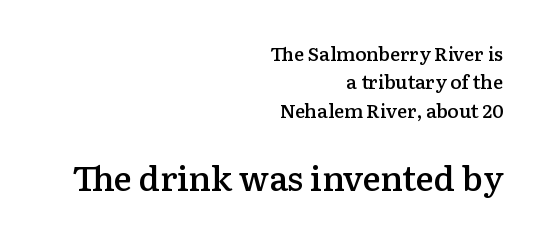
The image shows 34 px semibold serif type, upright; set right-aligned, normal line spacing (1.49x), normal letter spacing, not underlined; the second (bottom) block is 1.79x larger; low stroke contrast and a medium x-height.
